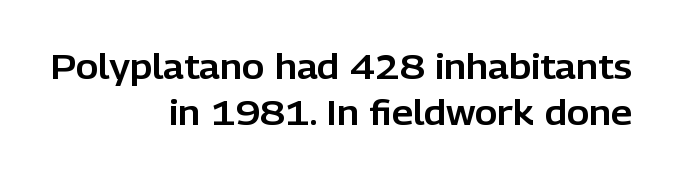
This sample uses plain, unmodified letter spacing. Classification — sans serif. These lines are rendered in a variable-pitch font. Visually the block forms a straight wall on the right and a jagged coastline on the left.
